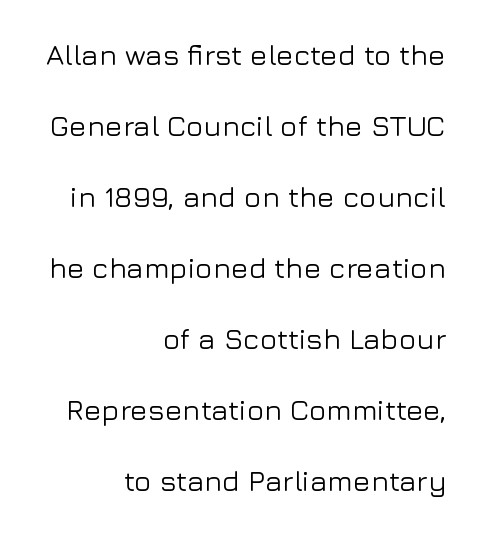
Q: Is the text italic (slanted)? A: No, it is upright.
Q: Is the typeface a serif or a sans-serif typeface? A: Sans-serif.
Q: Is the text underlined? A: No.
Q: How is the paragraph aligned? A: Right-aligned.
Q: Is the spacing between letters normal or unusually wide? A: Normal.
Q: Is the spacing between lines tight, normal or loose? A: Loose.
Q: Width (condensed, normal, or wide)? A: Normal.
Q: Stroke contrast? A: Low.
Q: x-height? A: Medium.
Q: Monospaced? A: No.
